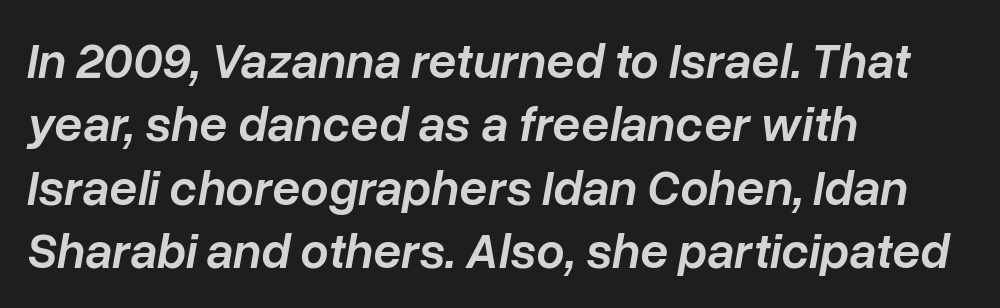
Q: Is the text bold? A: Semi-bold.
Q: Is the text italic (slanted)? A: Yes, it leans right by about 10 degrees.
Q: Is the text underlined? A: No.
Q: How is the paragraph aligned? A: Left-aligned.
Q: Is the spacing between letters normal or unusually wide? A: Normal.
Q: Is the spacing between lines tight, normal or loose? A: Normal.
Q: Width (condensed, normal, or wide)? A: Normal.
Q: Stroke contrast? A: Low.
Q: x-height? A: Medium.
Q: Monospaced? A: No.
